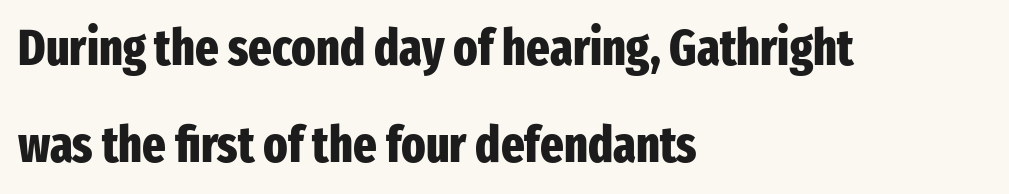
The image shows 50 px heavy, condensed sans-serif type, upright; set left-aligned, loose line spacing (1.94x), normal letter spacing, not underlined; low stroke contrast and a medium x-height.
